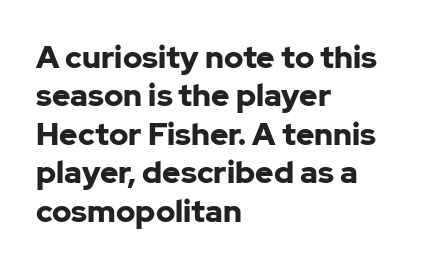
The image shows 31 px bold sans-serif type, upright; set left-aligned, line spacing 1.24x, normal letter spacing, not underlined; low stroke contrast and a medium x-height.
